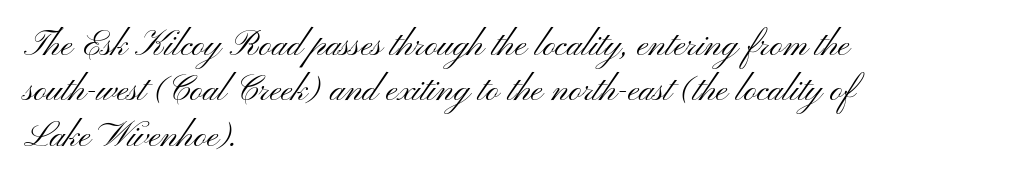
{"serif": "no", "bold": "no", "weight": "light", "width": "wide", "stroke_contrast": "medium", "x_height": "small", "monospaced": "no", "underline": "no", "align": "left", "line_spacing": "normal", "line_spacing_ratio": 1.3, "letter_spacing": "normal", "letter_spacing_em": 0.0, "glyph_px": 35}
